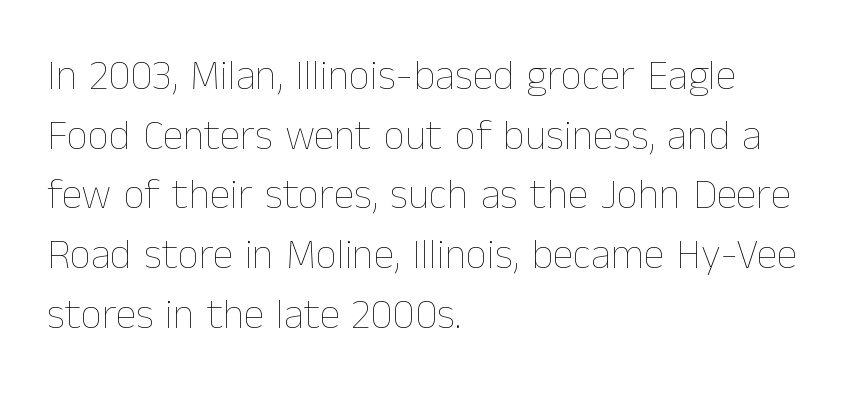
Does the lettering tilt? It doesn't — this is upright. Do the characters align in a grid? No, the font is proportional. Here the glyphs are tracked normally, forming tight word shapes. A student would call this left alignment; a typographer would say flush left, rag right. Each row of text sits above clean, open space.
